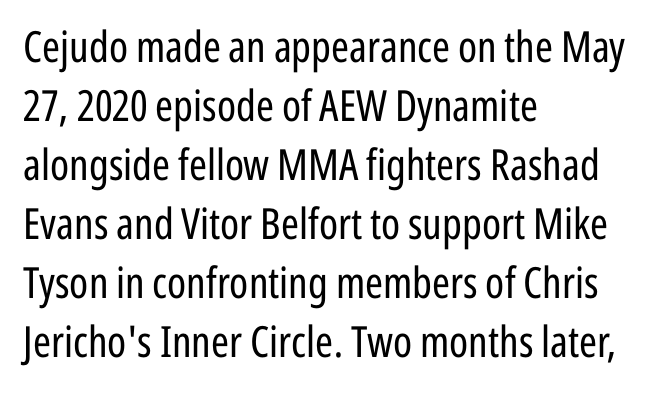
{"serif": "no", "italic": "no", "bold": "no", "weight": "regular", "width": "condensed", "stroke_contrast": "low", "x_height": "medium", "monospaced": "no", "underline": "no", "align": "left", "line_spacing": "normal", "line_spacing_ratio": 1.37, "letter_spacing": "normal", "letter_spacing_em": 0.0, "glyph_px": 43}
